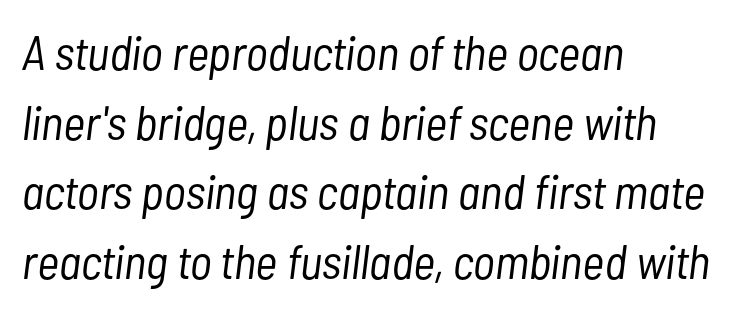
The image shows 48 px light, condensed type, italic (leaning right); set left-aligned, normal line spacing (1.45x), normal letter spacing, not underlined; low stroke contrast and a medium x-height.
